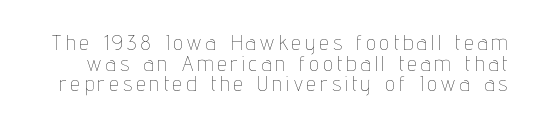
The image shows 21 px text type, upright; set tight line spacing (0.98x), unusually wide letter spacing (+0.22 em), not underlined.
